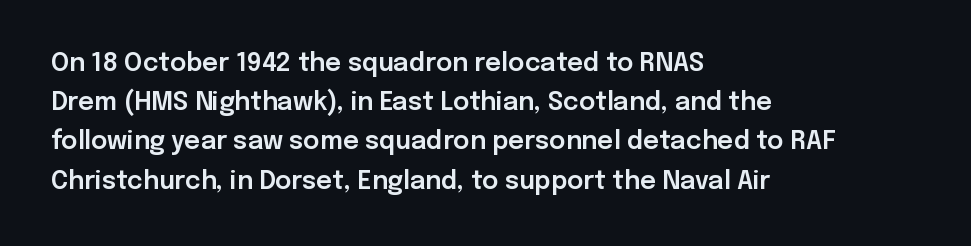
{"italic": "no", "underline": "no", "align": "left", "line_spacing": "normal", "line_spacing_ratio": 1.57, "letter_spacing": "normal", "letter_spacing_em": 0.0, "glyph_px": 25}
